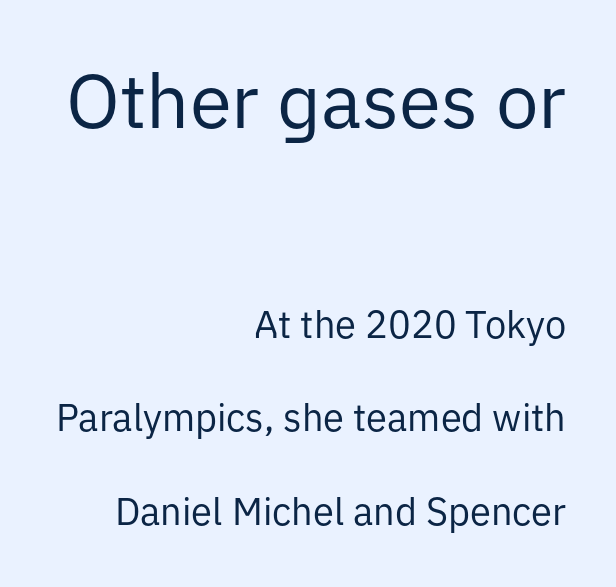
Two sizes are in play, and the larger belongs to the first block. No letter is thick-stroked: the sample isn't bold. Letterform terminals end flat and unadorned throughout the passage. These lines are set flush right with a ragged left edge.
